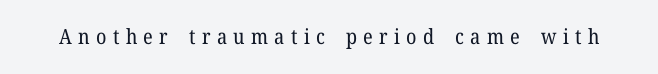
Is this a heavy cut? Hardly; it is regular or lighter. The space beneath each line is pristine and unruled. This sample uses expanded letter spacing, leaving extra air between glyphs. Do the letters lean? They stand straight.
